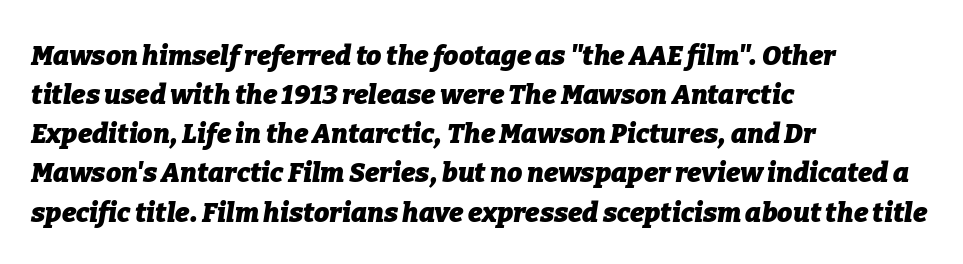
The image shows 27 px bold type, italic (leaning right); set left-aligned, normal line spacing (1.45x), normal letter spacing, not underlined.
